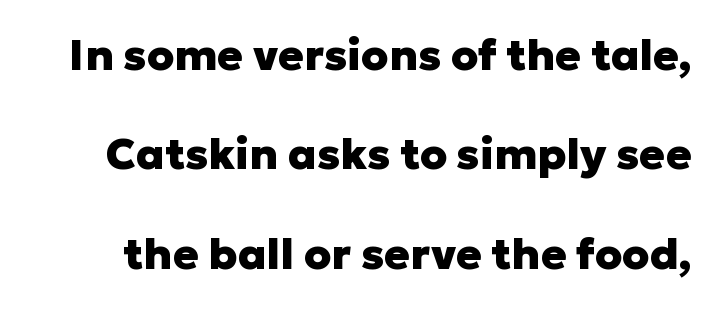
{"serif": "no", "italic": "no", "bold": "yes", "weight": "heavy", "width": "normal", "stroke_contrast": "low", "x_height": "medium", "monospaced": "no", "underline": "no", "line_spacing": "loose", "line_spacing_ratio": 2.31, "letter_spacing": "normal", "letter_spacing_em": 0.0, "glyph_px": 43}
